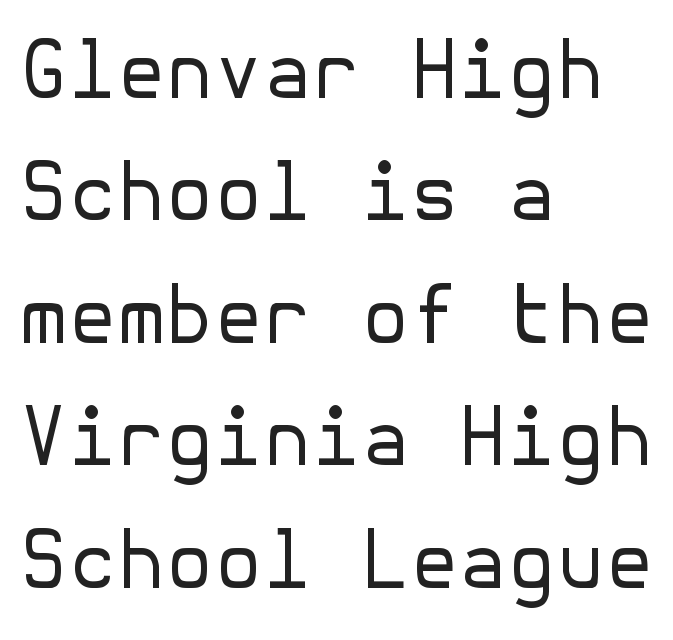
Q: Is the text bold? A: No.
Q: Is the text italic (slanted)? A: No, it is upright.
Q: Is the typeface a serif or a sans-serif typeface? A: Sans-serif.
Q: Is the text underlined? A: No.
Q: How is the paragraph aligned? A: Left-aligned.
Q: Is the spacing between letters normal or unusually wide? A: Normal.
Q: Is the spacing between lines tight, normal or loose? A: Normal.
Q: Width (condensed, normal, or wide)? A: Normal.
Q: Stroke contrast? A: Low.
Q: x-height? A: Medium.
